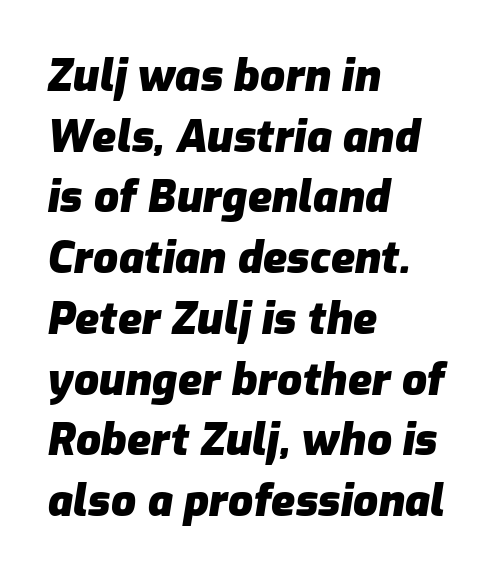
The image shows 44 px heavy type, italic (leaning right); set left-aligned, normal line spacing (1.38x), normal letter spacing, not underlined; low stroke contrast and a medium x-height.
